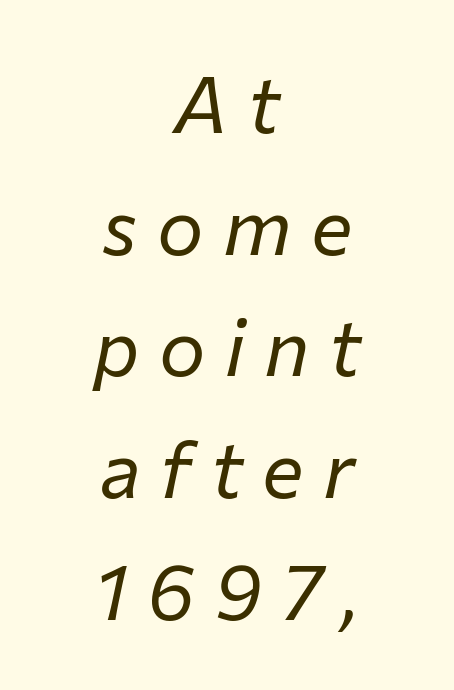
{"italic": "yes", "lean": "right", "slant_degrees": 12, "bold": "no", "weight": "regular", "width": "normal", "stroke_contrast": "low", "x_height": "medium", "monospaced": "no", "underline": "no", "align": "center", "line_spacing": "normal", "line_spacing_ratio": 1.56, "letter_spacing": "wide", "letter_spacing_em": 0.25, "glyph_px": 78}
